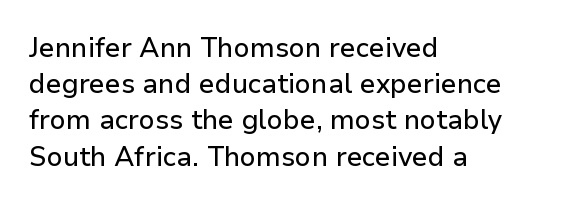
A normal amount of white space separates one row of letters from the next. Rendered with straight, roman letterforms. Rule under the text: the space is simply empty. Glyph-to-glyph distance matches everyday printed text. Horizontal alignment here is leftward, the default for most running prose.
